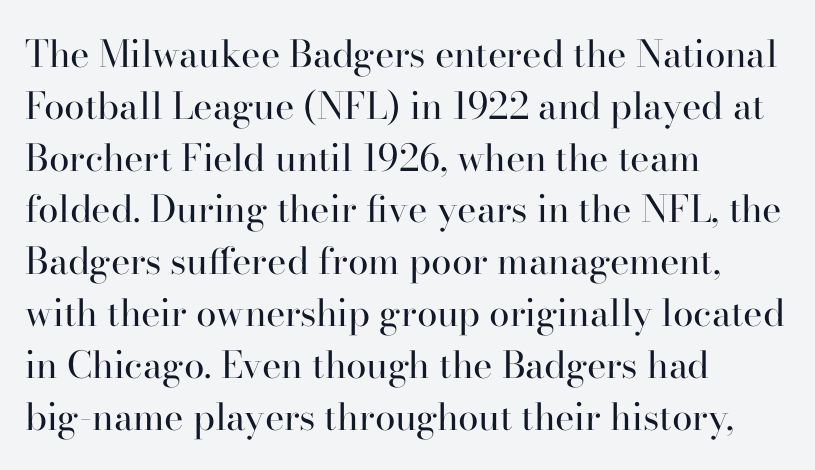
{"serif": "yes", "italic": "no", "bold": "no", "weight": "regular", "width": "normal", "stroke_contrast": "high", "x_height": "small", "monospaced": "no", "underline": "no", "align": "left", "line_spacing": "normal", "line_spacing_ratio": 1.4, "letter_spacing": "normal", "letter_spacing_em": 0.0, "glyph_px": 37}
